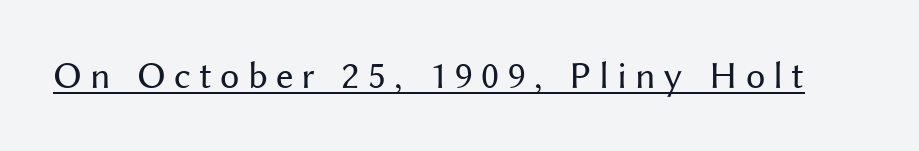
{"serif": "no", "italic": "no", "bold": "no", "weight": "regular", "width": "normal", "stroke_contrast": "medium", "x_height": "medium", "monospaced": "no", "underline": "yes", "letter_spacing": "wide", "letter_spacing_em": 0.21, "glyph_px": 39}
